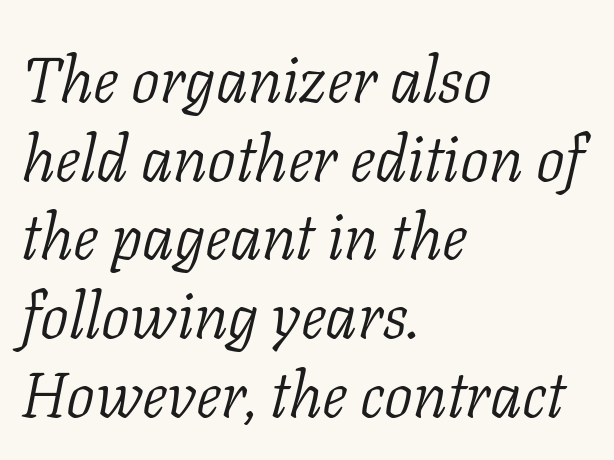
The typesetting does not lean heavy: it is not bold. Underline: absent. This sample has the flowing, uneven cadence of proportional lettering. Regarding serifs, this sample has them.
